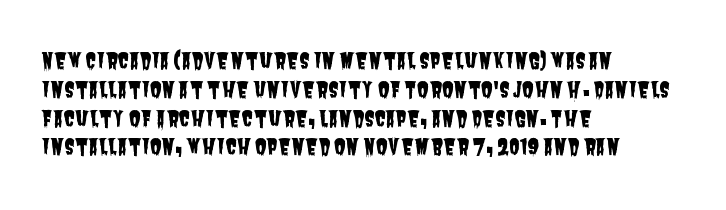
The area under the type is left untouched. In CSS terms this would be text-align: left. The lines sit at an ordinary, default distance from one another. The rendering keeps characters at their native spacing.
